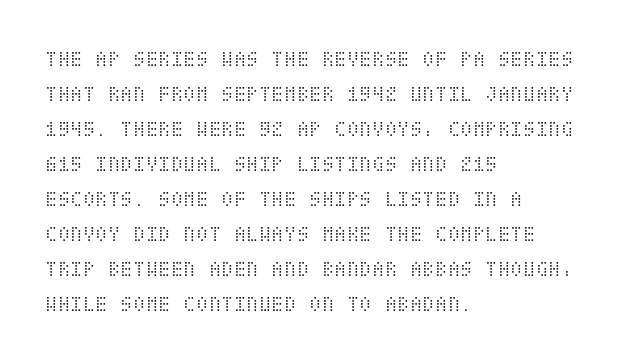
{"italic": "no", "bold": "no", "underline": "no", "align": "left", "line_spacing": "normal", "line_spacing_ratio": 1.52, "letter_spacing": "normal", "letter_spacing_em": 0.0, "glyph_px": 23}
